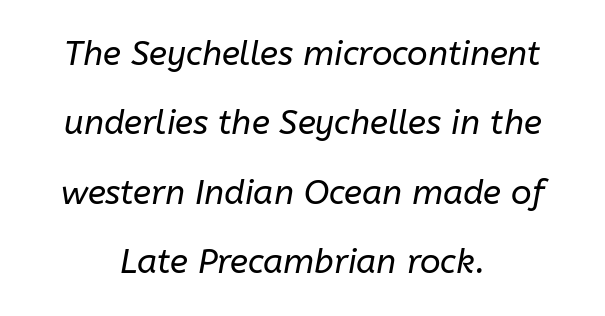
Varying glyph widths throughout — classic text-font behaviour. Ink coverage per letter is moderate at most. The string is rendered with underlining switched off. Each word holds together tightly as a unit, with standard inter-letter gaps. How would I describe the line gaps? Wide and relaxed.
